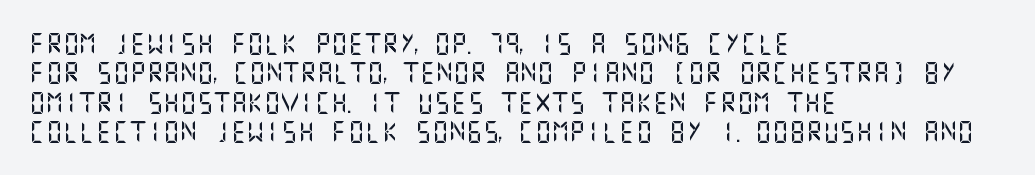
Q: Is the text italic (slanted)? A: No, it is upright.
Q: Is the text underlined? A: No.
Q: How is the paragraph aligned? A: Left-aligned.
Q: Is the spacing between letters normal or unusually wide? A: Normal.
Q: Is the spacing between lines tight, normal or loose? A: Normal.
